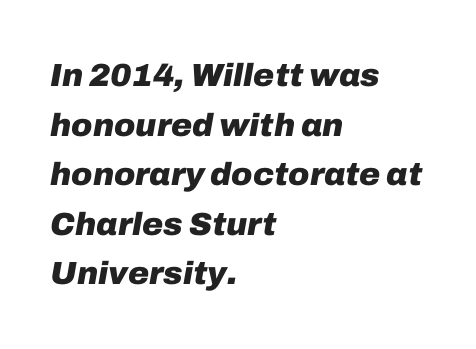
{"italic": "yes", "lean": "right", "slant_degrees": 10, "bold": "yes", "weight": "heavy", "width": "normal", "stroke_contrast": "low", "x_height": "medium", "monospaced": "no", "underline": "no", "align": "left", "line_spacing": "normal", "line_spacing_ratio": 1.55, "letter_spacing": "normal", "letter_spacing_em": 0.0, "glyph_px": 32}
